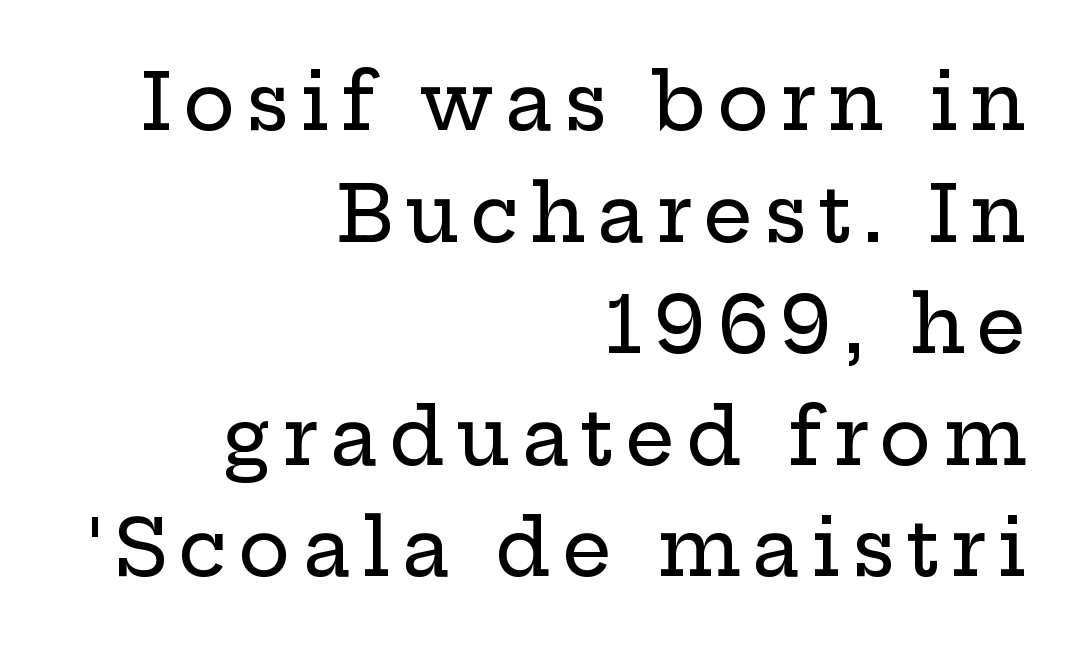
{"serif": "yes", "italic": "no", "width": "wide", "stroke_contrast": "low", "x_height": "medium", "monospaced": "no", "underline": "no", "align": "right", "line_spacing": "normal", "line_spacing_ratio": 1.43, "glyph_px": 78}
